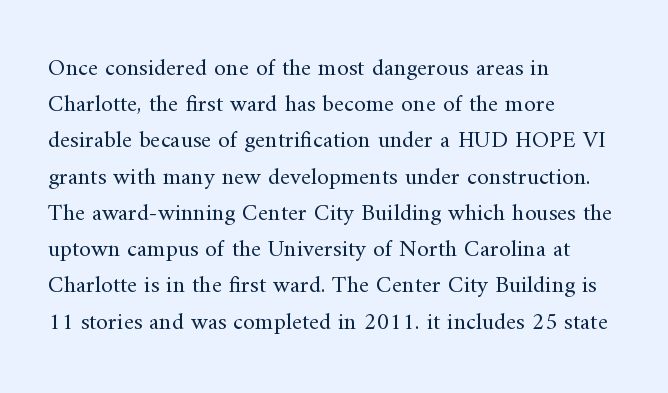
{"italic": "no", "bold": "no", "underline": "no", "align": "left", "line_spacing": "normal", "line_spacing_ratio": 1.51, "letter_spacing": "normal", "letter_spacing_em": 0.0, "glyph_px": 24}
